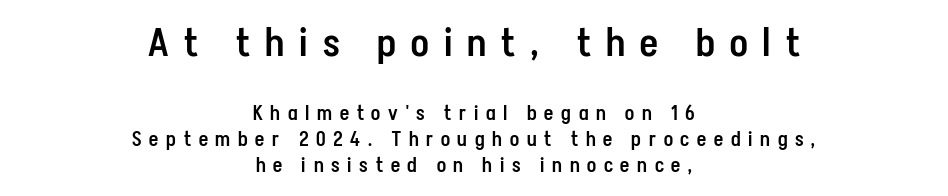
Character widths vary here, with narrow letters taking less room than wide ones. The glyphs in this specimen are sans serif. Observe the wide spacing: letters keep a clear distance from each other. Caption: multi-line text, centered on the measure.
